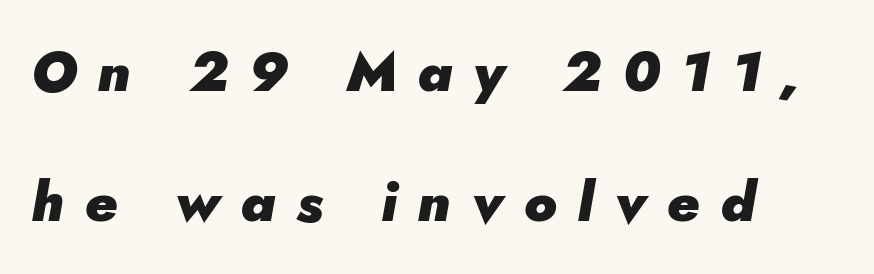
{"italic": "yes", "lean": "right", "slant_degrees": 5, "bold": "yes", "weight": "heavy", "width": "normal", "stroke_contrast": "low", "x_height": "small", "monospaced": "no", "underline": "no", "align": "left", "line_spacing": "loose", "line_spacing_ratio": 2.33, "letter_spacing": "wide", "letter_spacing_em": 0.37, "glyph_px": 56}
